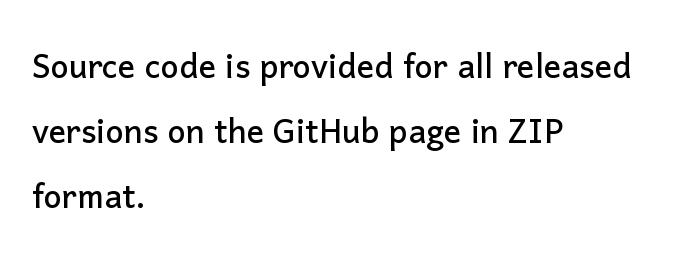
Q: Is the text italic (slanted)? A: No, it is upright.
Q: Is the typeface a serif or a sans-serif typeface? A: Sans-serif.
Q: Is the text underlined? A: No.
Q: How is the paragraph aligned? A: Left-aligned.
Q: Is the spacing between letters normal or unusually wide? A: Normal.
Q: Is the spacing between lines tight, normal or loose? A: Normal.
Q: Width (condensed, normal, or wide)? A: Normal.
Q: Stroke contrast? A: Low.
Q: x-height? A: Medium.
Q: Monospaced? A: No.
